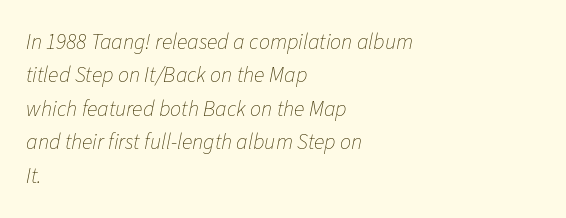
{"italic": "yes", "lean": "right", "slant_degrees": 11, "bold": "no", "underline": "no", "align": "left", "line_spacing": "normal", "line_spacing_ratio": 1.52, "letter_spacing": "normal", "letter_spacing_em": 0.0, "glyph_px": 22}
